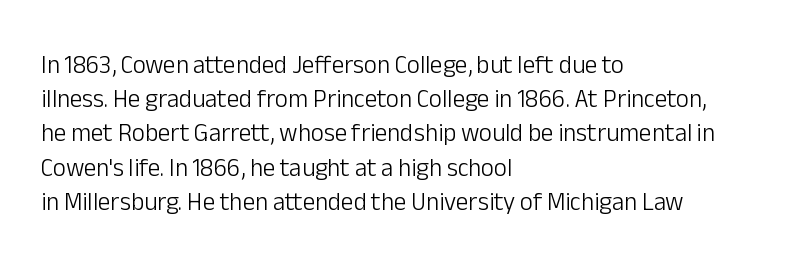
{"italic": "no", "bold": "no", "underline": "no", "align": "left", "line_spacing": "normal", "line_spacing_ratio": 1.37, "letter_spacing": "normal", "letter_spacing_em": 0.0, "glyph_px": 25}
